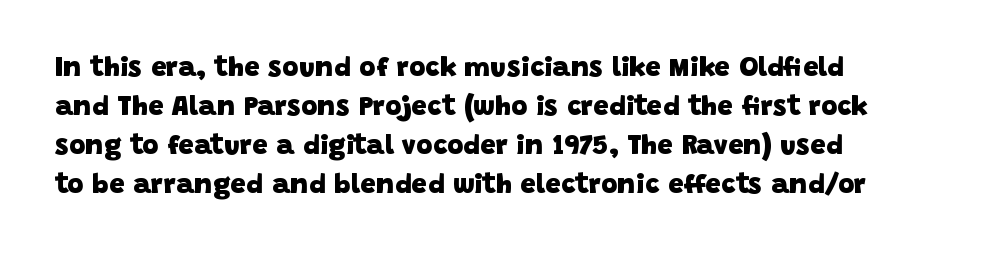
Observe the absence of serifs on each vertical stroke in this sample. Is the block centered? No — it sits flush against the left margin. The passage shown has conventional tracking throughout. Beneath every word, the page is bare. The face used here is proportionally spaced, like ordinary book or web type. Heavy, bold letterforms.
